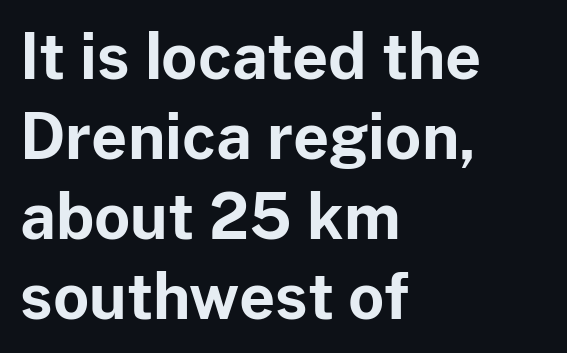
Horizontally, the lines are justified to the leading edge only. The glyphs have the mass of a bold cut. The specimen reads as upright at a glance. Line spacing here is normal.
